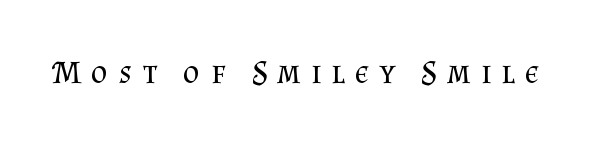
The image shows 32 px regular-weight serif type, upright; set unusually wide letter spacing (+0.33 em), not underlined; medium stroke contrast and a small x-height.
